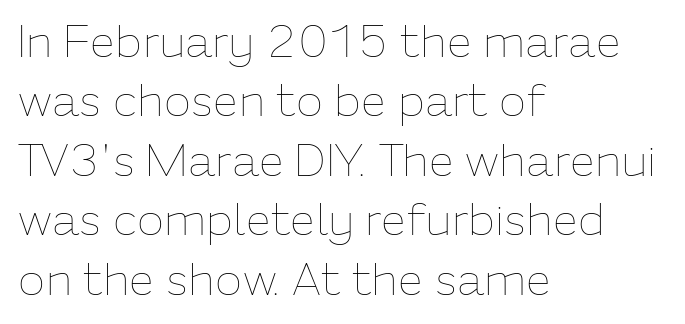
The image shows 45 px thin type, upright; set left-aligned, normal line spacing (1.32x), normal letter spacing, not underlined; low stroke contrast and a medium x-height.
